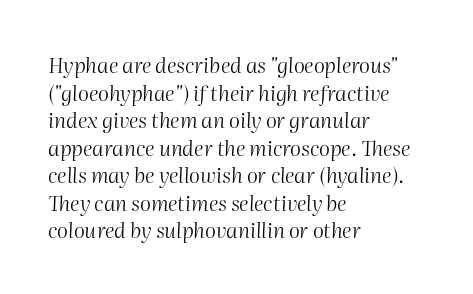
Q: Is the text bold? A: No.
Q: Is the text italic (slanted)? A: Yes, it leans right by about 2 degrees.
Q: Is the text underlined? A: No.
Q: How is the paragraph aligned? A: Left-aligned.
Q: Is the spacing between letters normal or unusually wide? A: Normal.
Q: Is the spacing between lines tight, normal or loose? A: Normal.
